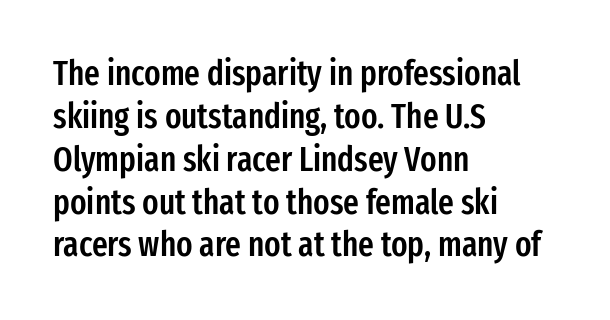
Q: Is the text bold? A: Semi-bold.
Q: Is the text italic (slanted)? A: No, it is upright.
Q: Is the typeface a serif or a sans-serif typeface? A: Sans-serif.
Q: Is the text underlined? A: No.
Q: How is the paragraph aligned? A: Left-aligned.
Q: Is the spacing between letters normal or unusually wide? A: Normal.
Q: Is the spacing between lines tight, normal or loose? A: Normal.
Q: Width (condensed, normal, or wide)? A: Condensed.
Q: Stroke contrast? A: Low.
Q: x-height? A: Medium.
Q: Monospaced? A: No.
